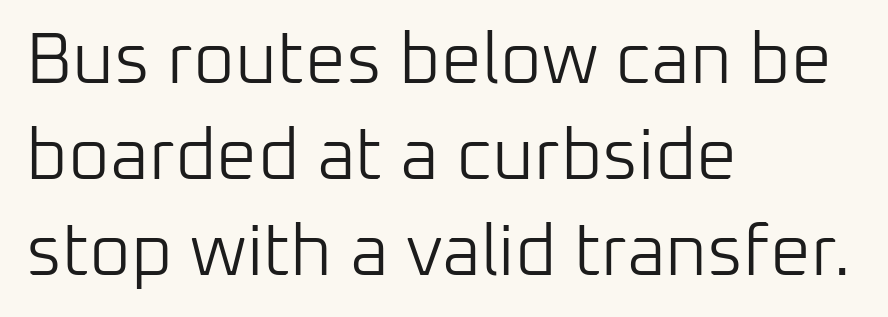
The image shows 72 px light sans-serif type, upright; set left-aligned, normal line spacing (1.33x), normal letter spacing, not underlined; low stroke contrast and a medium x-height.
